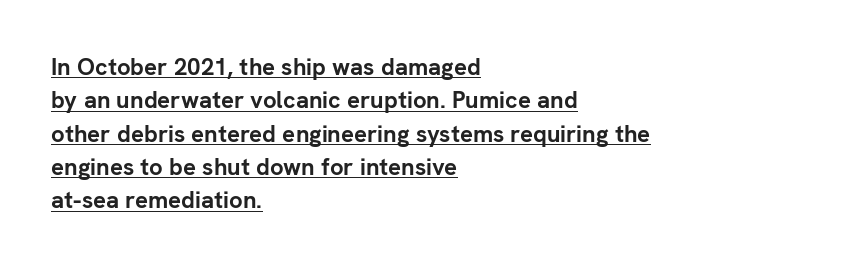
The image shows 24 px bold type, upright; set left-aligned, normal line spacing (1.39x), normal letter spacing, underlined.
